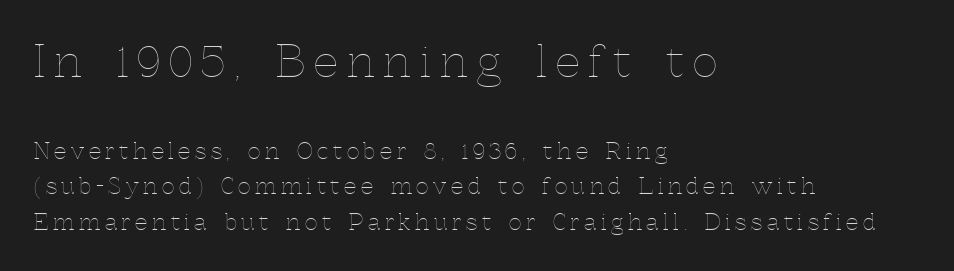
{"italic": "no", "bold": "no", "weight": "thin", "width": "normal", "x_height": "medium", "monospaced": "no", "underline": "no", "align": "left", "line_spacing": "normal", "line_spacing_ratio": 1.6, "letter_spacing": "wide", "letter_spacing_em": 0.21, "larger_block": "first", "size_ratio": 1.95, "glyph_px": 43}
